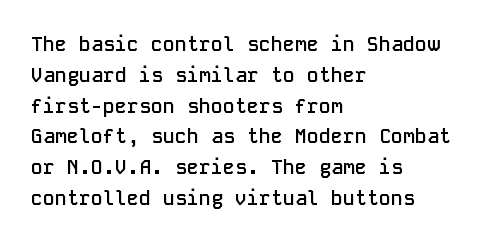
The image shows 20 px text type, upright; set left-aligned, normal line spacing (1.54x), normal letter spacing, not underlined.
